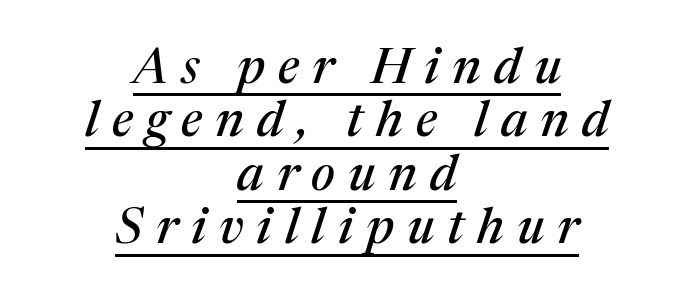
{"serif": "yes", "italic": "yes", "lean": "right", "slant_degrees": 17, "width": "normal", "stroke_contrast": "medium", "x_height": "medium", "monospaced": "no", "underline": "yes", "align": "center", "line_spacing": "tight", "line_spacing_ratio": 1.07, "letter_spacing": "wide", "letter_spacing_em": 0.26, "glyph_px": 50}
